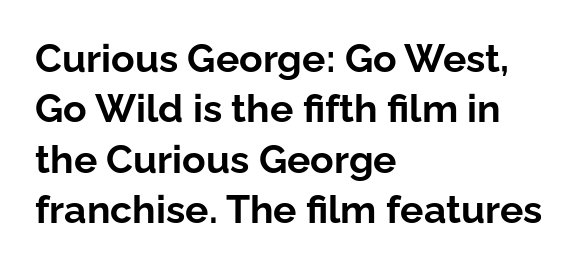
The words here are not underlined. In terms of leading, this rendering sits right in the middle. Nope, no serifs anywhere on these letters. The line texture is even and compact thanks to regular tracking. Typesetter's note: full bold, strokes at maximum text heaviness.
